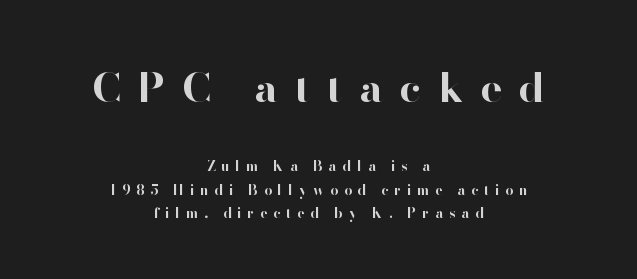
Q: Is the text bold? A: Yes.
Q: Is the text italic (slanted)? A: No, it is upright.
Q: Is the typeface a serif or a sans-serif typeface? A: Sans-serif.
Q: Is the text underlined? A: No.
Q: How is the paragraph aligned? A: Centered.
Q: Is the spacing between letters normal or unusually wide? A: Unusually wide.
Q: Is the spacing between lines tight, normal or loose? A: Normal.
Q: Which block of text is set in a larger size, the first (top) or the second (bottom)? A: The first (top) one.
Q: Width (condensed, normal, or wide)? A: Normal.
Q: Stroke contrast? A: High.
Q: x-height? A: Small.
Q: Monospaced? A: No.
